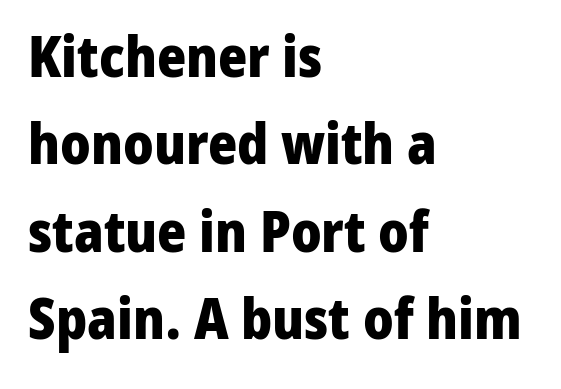
Q: Is the text bold? A: Yes.
Q: Is the text italic (slanted)? A: No, it is upright.
Q: Is the typeface a serif or a sans-serif typeface? A: Sans-serif.
Q: Is the text underlined? A: No.
Q: How is the paragraph aligned? A: Left-aligned.
Q: Is the spacing between letters normal or unusually wide? A: Normal.
Q: Is the spacing between lines tight, normal or loose? A: Normal.
Q: Width (condensed, normal, or wide)? A: Normal.
Q: Stroke contrast? A: Low.
Q: x-height? A: Medium.
Q: Monospaced? A: No.
